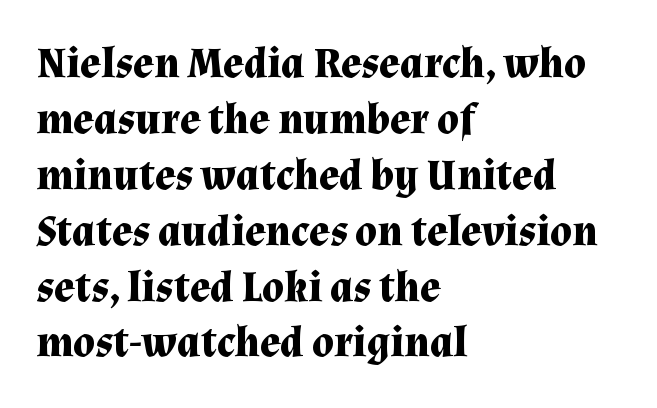
The image shows 43 px bold serif type, upright; set left-aligned, normal line spacing (1.3x), normal letter spacing, not underlined; medium stroke contrast and a medium x-height.
